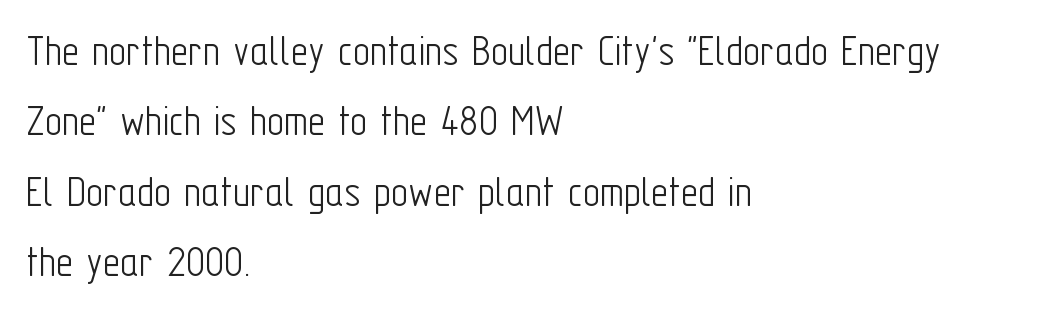
The image shows 47 px light, condensed sans-serif type, upright; set left-aligned, normal line spacing (1.5x), normal letter spacing, not underlined; low stroke contrast and a medium x-height.
